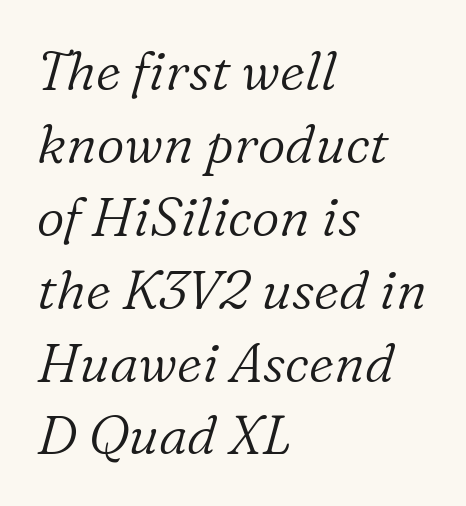
The glyphs look as if they've been sheared to an angle. The strokes carry an ordinary text weight at most. A clean baseline with only descenders dipping below it. This sample uses plain, unmodified letter spacing. Spacing verdict: proportional, widths tailored to each character. Small tapered or slab feet sit at the stroke ends, so this counts as serif.
